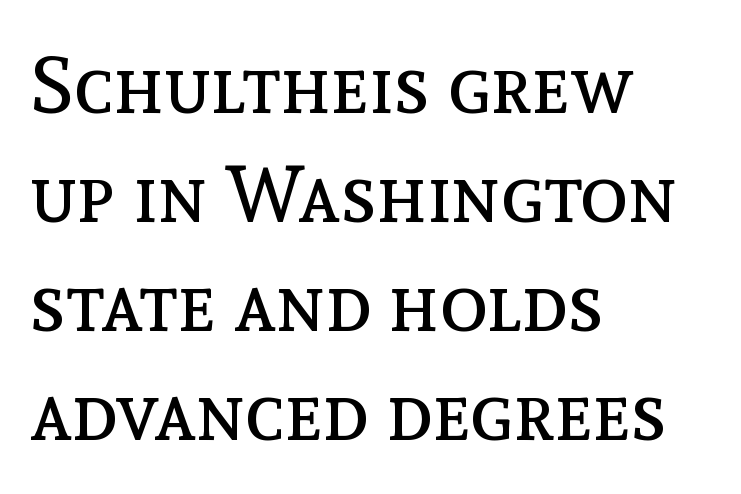
{"italic": "no", "bold": "no", "weight": "regular", "width": "normal", "x_height": "medium", "monospaced": "no", "underline": "no", "align": "left", "line_spacing": "normal", "line_spacing_ratio": 1.38, "letter_spacing": "normal", "letter_spacing_em": 0.0, "glyph_px": 79}
